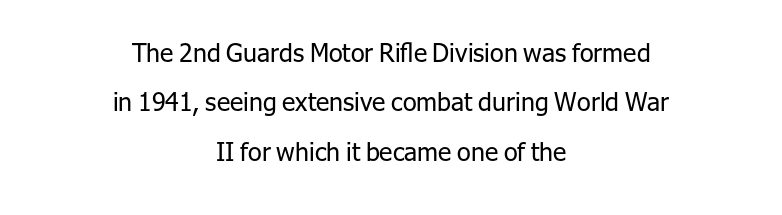
{"italic": "no", "bold": "no", "underline": "no", "align": "center", "line_spacing": "loose", "line_spacing_ratio": 1.98, "letter_spacing": "normal", "letter_spacing_em": 0.0, "glyph_px": 25}
